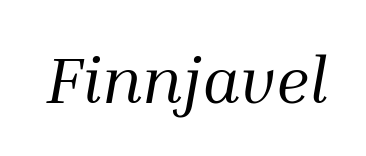
{"serif": "yes", "italic": "yes", "lean": "right", "slant_degrees": 10, "bold": "no", "weight": "regular", "width": "normal", "stroke_contrast": "medium", "x_height": "medium", "monospaced": "no", "underline": "no", "letter_spacing": "normal", "letter_spacing_em": 0.0, "glyph_px": 66}
